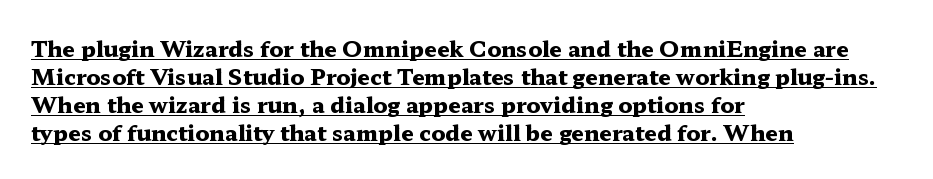
Q: Is the text bold? A: Yes.
Q: Is the text italic (slanted)? A: No, it is upright.
Q: Is the text underlined? A: Yes.
Q: How is the paragraph aligned? A: Left-aligned.
Q: Is the spacing between letters normal or unusually wide? A: Normal.
Q: Is the spacing between lines tight, normal or loose? A: Normal.
